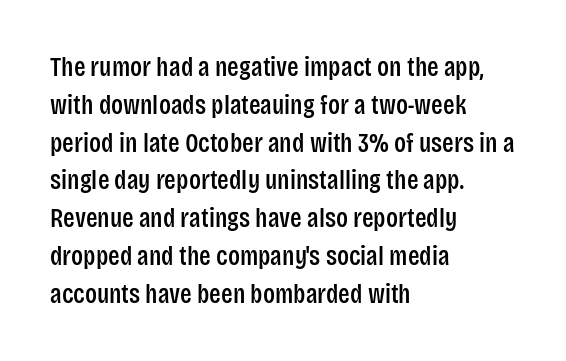
{"italic": "no", "underline": "no", "align": "left", "line_spacing": "normal", "line_spacing_ratio": 1.4, "letter_spacing": "normal", "letter_spacing_em": 0.0, "glyph_px": 27}
